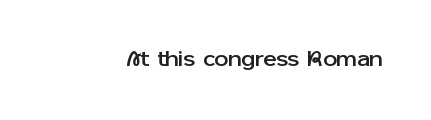
Tall strokes in this sample are plumb rather than angled. Short note: letters normally spaced. Lines of text with bare space underneath.
